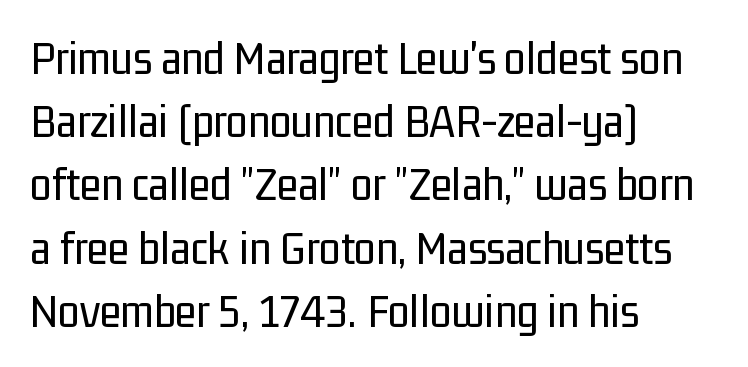
These lines are rendered in a variable-pitch font. The lines sit at an ordinary, default distance from one another. Horizontally, the lines are justified to the leading edge only. Does the type have serifs? No, each stem ends abruptly. Stroke thickness stays within the range of a standard reading face or lighter.
